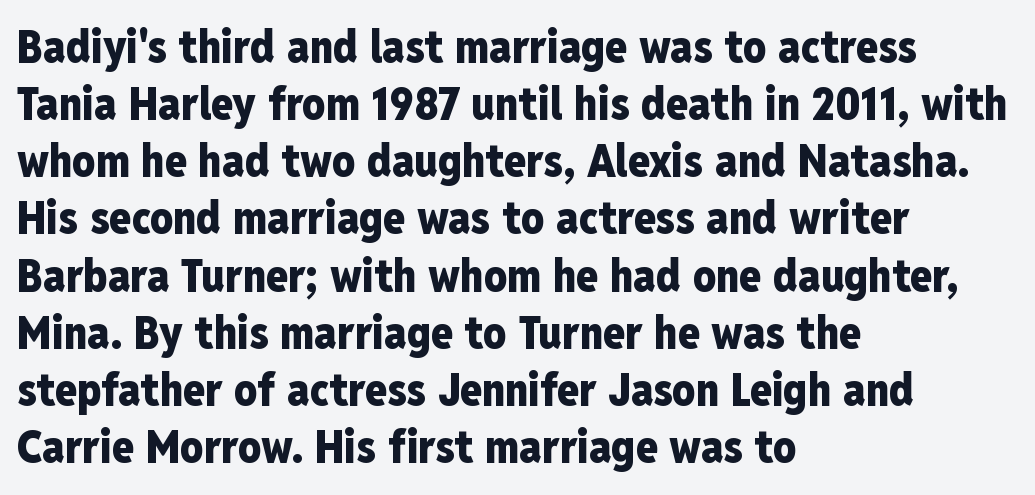
Q: Is the text bold? A: Yes.
Q: Is the text italic (slanted)? A: No, it is upright.
Q: Is the typeface a serif or a sans-serif typeface? A: Sans-serif.
Q: Is the text underlined? A: No.
Q: How is the paragraph aligned? A: Left-aligned.
Q: Is the spacing between letters normal or unusually wide? A: Normal.
Q: Is the spacing between lines tight, normal or loose? A: Normal.
Q: Width (condensed, normal, or wide)? A: Condensed.
Q: Stroke contrast? A: Low.
Q: x-height? A: Medium.
Q: Monospaced? A: No.
